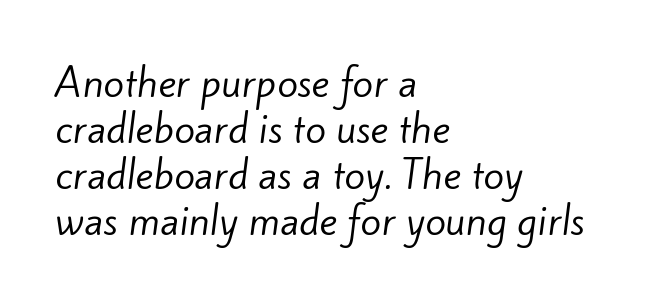
The image shows 38 px regular-weight sans-serif type; set left-aligned, line spacing 1.21x, normal letter spacing, not underlined; low stroke contrast and a small x-height.
